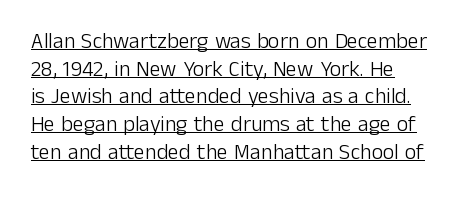
The image shows 22 px text type, upright; set left-aligned, normal line spacing (1.26x), normal letter spacing, underlined.
